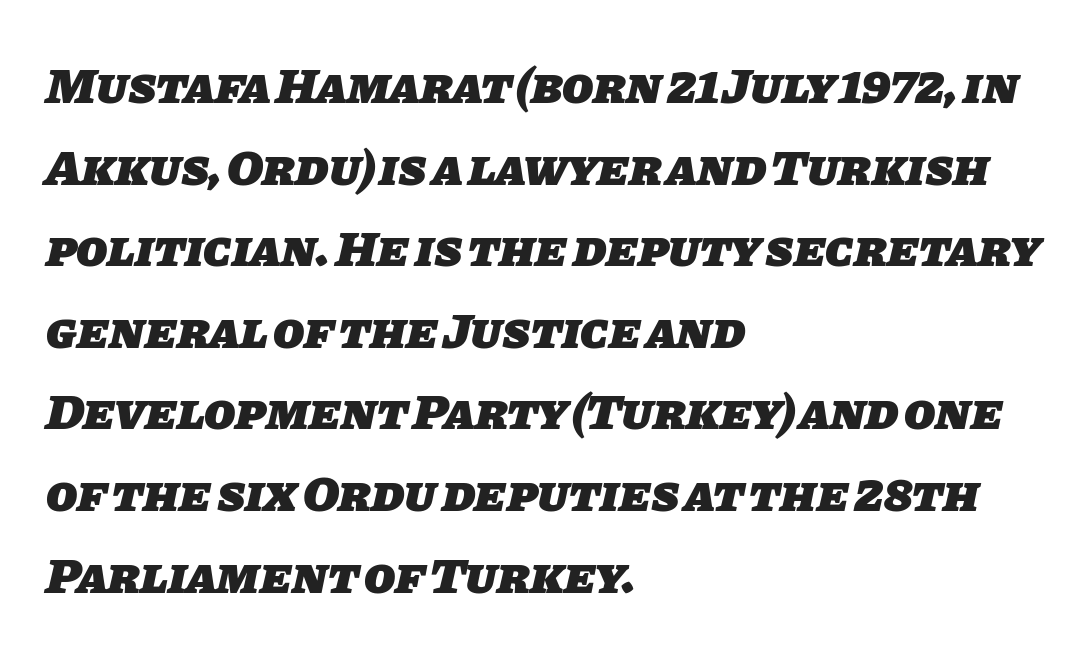
{"bold": "yes", "weight": "heavy", "width": "normal", "stroke_contrast": "low", "x_height": "large", "monospaced": "no", "underline": "no", "align": "left", "line_spacing": "normal", "line_spacing_ratio": 1.6, "letter_spacing": "normal", "letter_spacing_em": 0.0, "glyph_px": 51}
